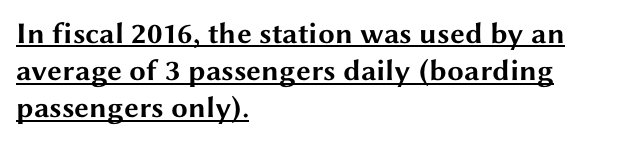
The face used here has the dense, thick strokes of a bold. The characters display no serif detailing; their extremities are plain. A typesetter would call this proportional, since set widths differ per character. The letters stand upright; this is a roman face. Short note: letters normally spaced.
